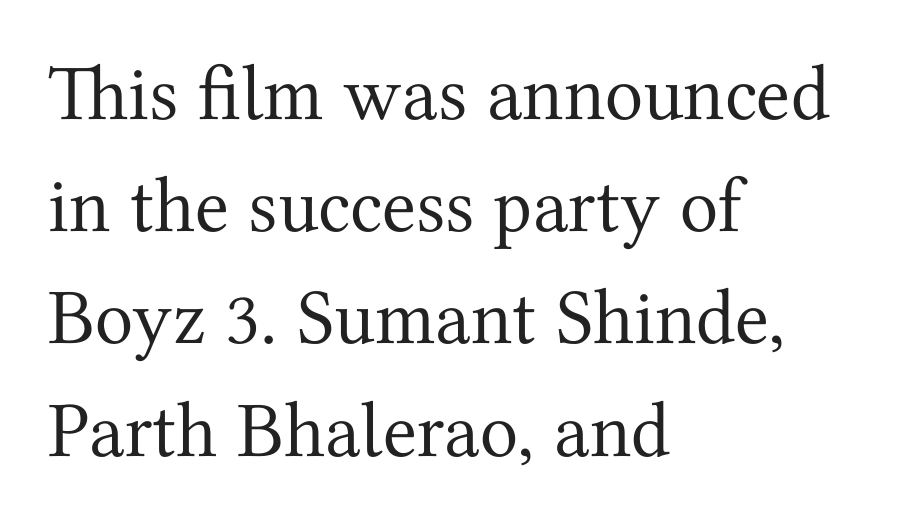
Each letter keeps its own natural width here, so spacing adapts to shape. This sample uses an upright cut, with every glyph sitting square on the baseline. What kind of face is this? One with serifs. Stems and bowls with no extra thickness — not bold.
